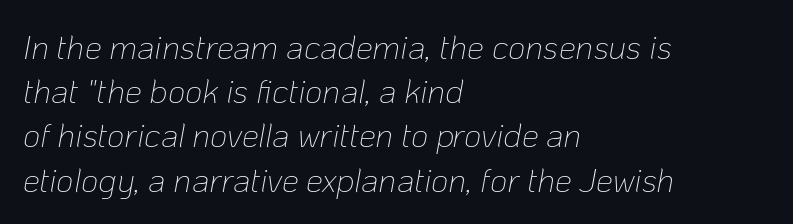
Q: Is the text bold? A: No.
Q: Is the text italic (slanted)? A: Yes, it leans right by about 10 degrees.
Q: Is the text underlined? A: No.
Q: How is the paragraph aligned? A: Left-aligned.
Q: Is the spacing between letters normal or unusually wide? A: Normal.
Q: Is the spacing between lines tight, normal or loose? A: Normal.
Q: Width (condensed, normal, or wide)? A: Normal.
Q: Stroke contrast? A: Low.
Q: x-height? A: Medium.
Q: Monospaced? A: No.
